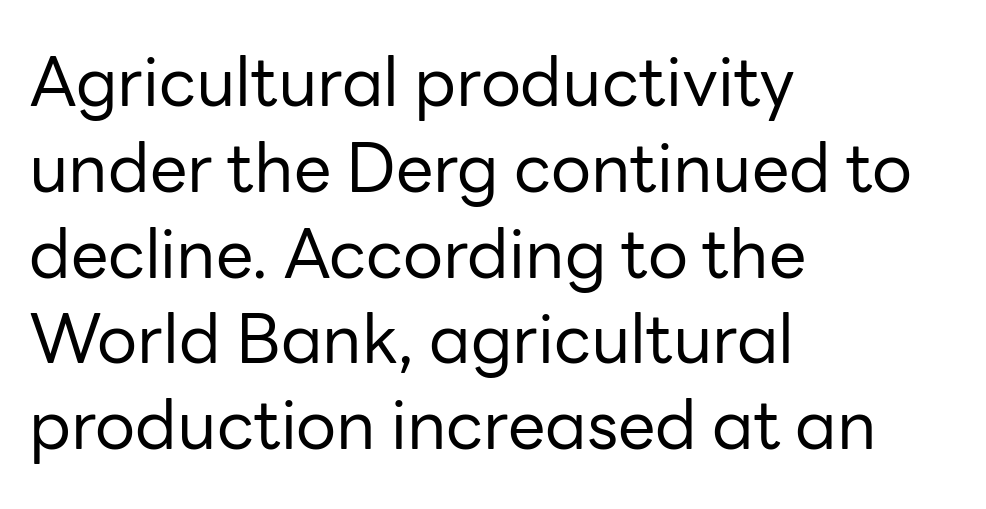
The line-height multiplier appears to be the usual default. The gap between lines stays unmarked. On a weight scale, this lands at 450 or below. The type sits square on the baseline with zero lean. You can tell from the bare stems that sans-serif type was used. Short note: letters normally spaced.
